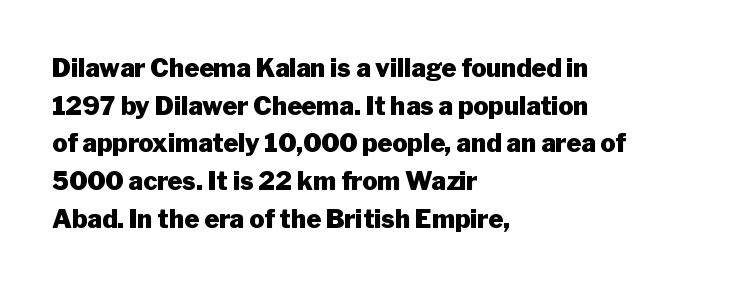
The image shows 25 px bold type, upright; set left-aligned, normal line spacing (1.51x), normal letter spacing, not underlined.
